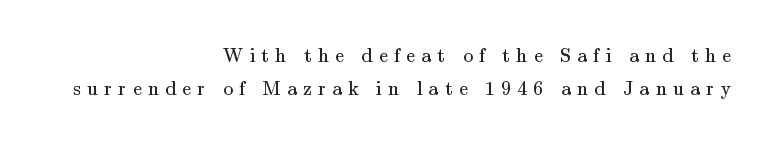
Rule under the text: the space is simply empty. The font's upright variant was chosen for this text. If you measured baseline to baseline, you'd find a middling distance. Every row of glyphs terminates at an identical x-position on the right.
